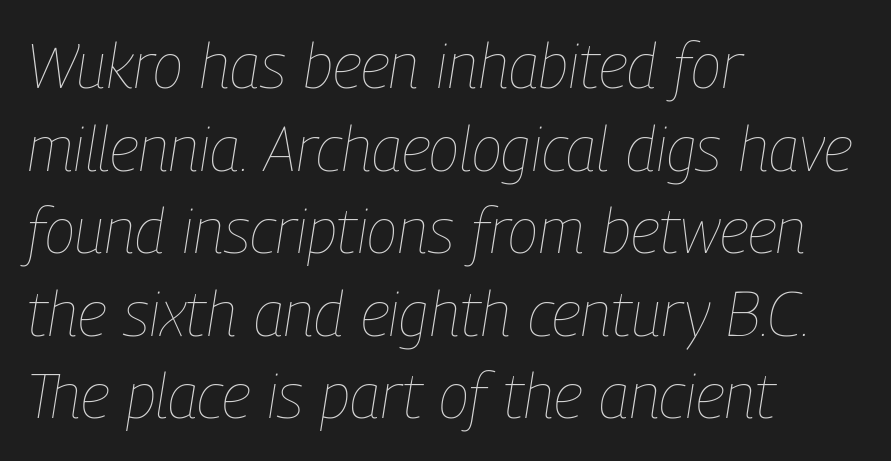
Quick note: underline off. Weight class: somewhere from thin through regular. The face used here is rendered with its standard letterfit. Each line starts at the same left margin while the right side varies. Interline gaps are of average width in this sample. Slant detected: the letters are inclined.
